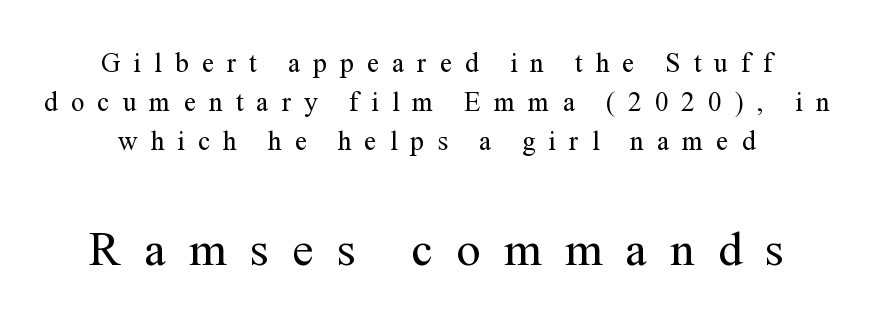
{"serif": "yes", "italic": "no", "bold": "no", "weight": "regular", "width": "normal", "stroke_contrast": "medium", "x_height": "medium", "monospaced": "no", "underline": "no", "align": "center", "line_spacing": "normal", "line_spacing_ratio": 1.45, "letter_spacing": "wide", "letter_spacing_em": 0.49, "larger_block": "second", "size_ratio": 1.78, "glyph_px": 48}
